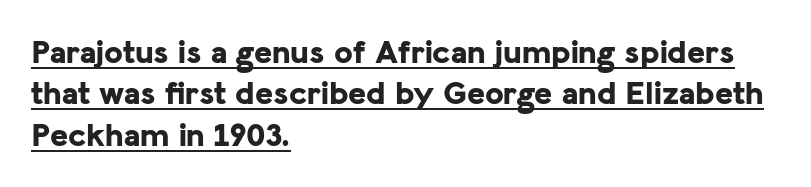
The image shows 34 px bold sans-serif type, upright; set left-aligned, line spacing 1.22x, normal letter spacing, underlined; low stroke contrast and a medium x-height.
